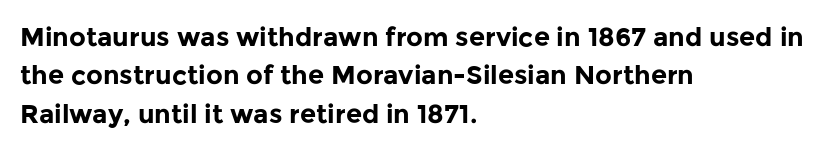
Q: Is the text bold? A: Yes.
Q: Is the text italic (slanted)? A: No, it is upright.
Q: Is the text underlined? A: No.
Q: How is the paragraph aligned? A: Left-aligned.
Q: Is the spacing between letters normal or unusually wide? A: Normal.
Q: Is the spacing between lines tight, normal or loose? A: Normal.
